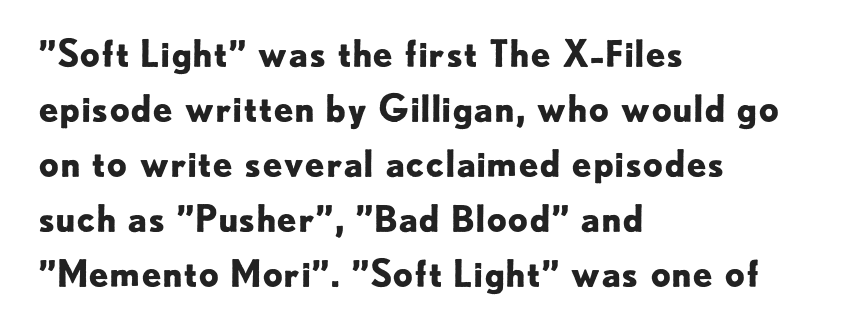
Proportional: the letters do not fall into vertical columns. Underline: absent. As a designer I'd log this as weight 700, bold. Every stem runs plumb, perpendicular to the baseline. A student would call this left alignment; a typographer would say flush left, rag right.
